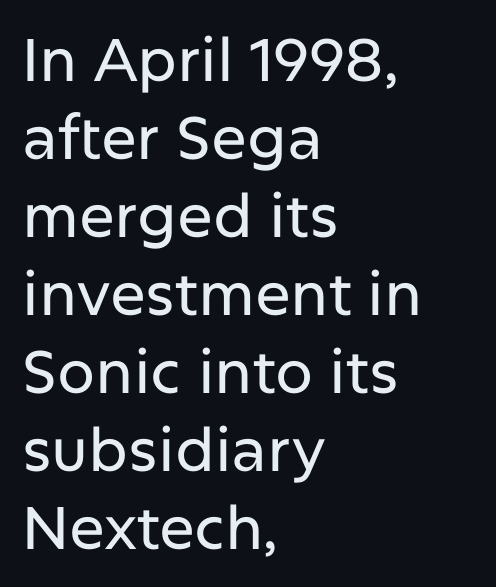
{"serif": "no", "italic": "no", "width": "normal", "stroke_contrast": "low", "x_height": "medium", "monospaced": "no", "underline": "no", "align": "left", "line_spacing": "normal", "line_spacing_ratio": 1.3, "letter_spacing": "normal", "letter_spacing_em": 0.0, "glyph_px": 60}
